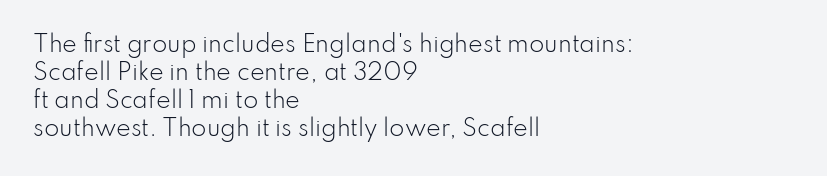
Q: Is the text bold? A: No.
Q: Is the text italic (slanted)? A: No, it is upright.
Q: Is the text underlined? A: No.
Q: How is the paragraph aligned? A: Left-aligned.
Q: Is the spacing between letters normal or unusually wide? A: Normal.
Q: Is the spacing between lines tight, normal or loose? A: Normal.
